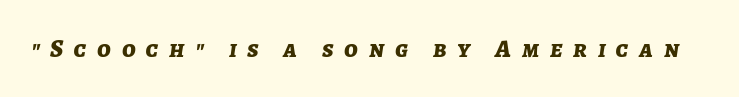
Q: Is the text bold? A: Yes.
Q: Is the text italic (slanted)? A: Yes, it leans right by about 7 degrees.
Q: Is the text underlined? A: No.
Q: Is the spacing between letters normal or unusually wide? A: Unusually wide.
